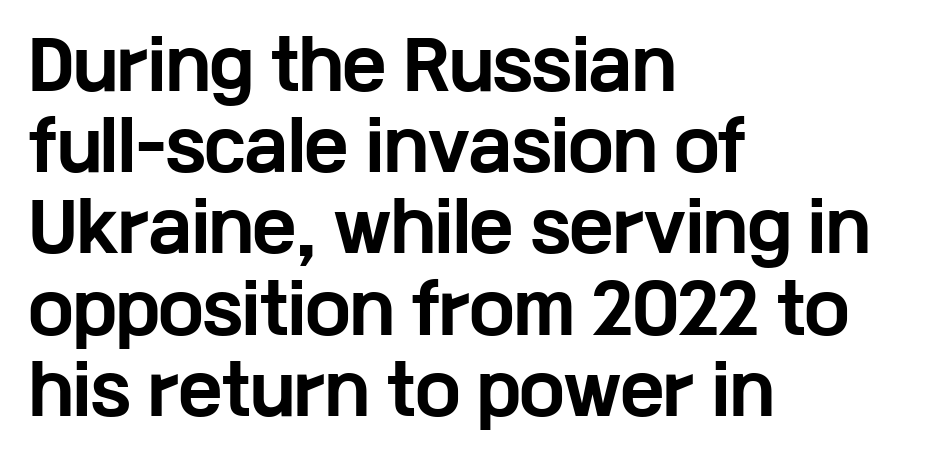
The image shows 66 px bold, wide sans-serif type, upright; set left-aligned, line spacing 1.23x, normal letter spacing, not underlined; low stroke contrast and a medium x-height.
